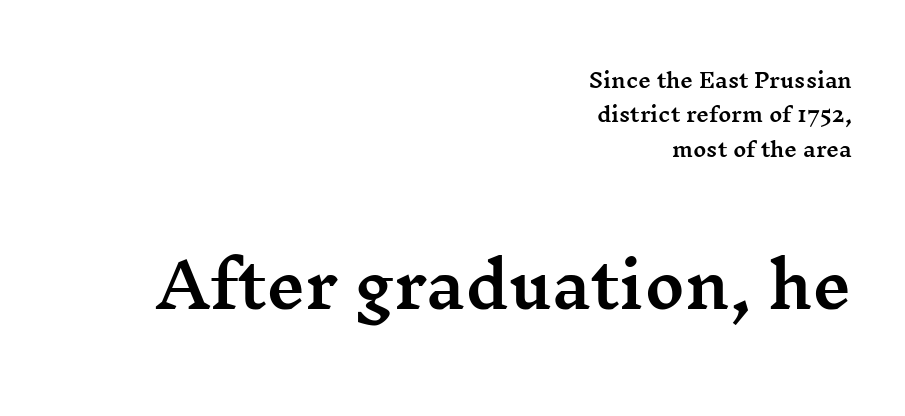
The composition opens small and finishes big. This sample uses plain, unmodified letter spacing. Rendered with straight, roman letterforms. This rendering employs a face with finishing strokes, i.e., a serif. Leftover space on each line is placed entirely before the opening word. Here the designer chose a conventional face with non-uniform glyph widths.
